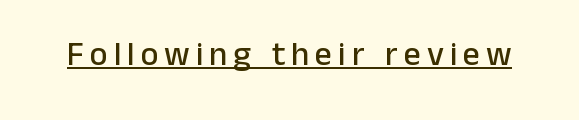
Typographically, this falls in the sans-serif category. Each letter keeps its own natural width here, so spacing adapts to shape. Does the lettering tilt? It doesn't — this is upright. Caption: lettering with a line underneath.
